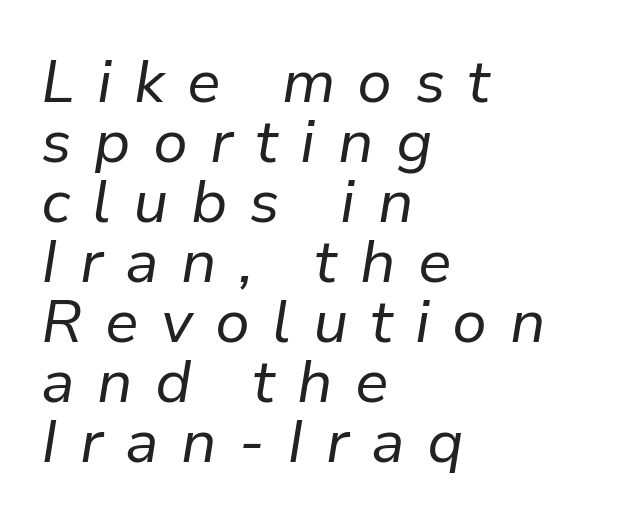
Every row of glyphs begins at an identical x-position on the left. An italicized treatment has been applied to the whole sample. Lines of text with bare space underneath. Note the varied advance widths — an 'i' is clearly narrower than an 'm'. These glyphs show unthickened strokes, regular width or finer. Leading is clearly below the norm, producing a dense column.
